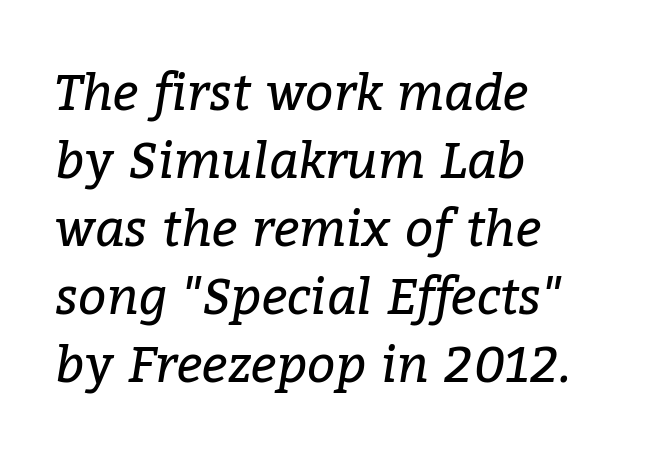
Q: Is the text bold? A: No.
Q: Is the text italic (slanted)? A: Yes, it leans right by about 9 degrees.
Q: Is the typeface a serif or a sans-serif typeface? A: Serif.
Q: Is the text underlined? A: No.
Q: How is the paragraph aligned? A: Left-aligned.
Q: Is the spacing between letters normal or unusually wide? A: Normal.
Q: Is the spacing between lines tight, normal or loose? A: Normal.
Q: Width (condensed, normal, or wide)? A: Normal.
Q: Stroke contrast? A: Low.
Q: x-height? A: Medium.
Q: Monospaced? A: No.
